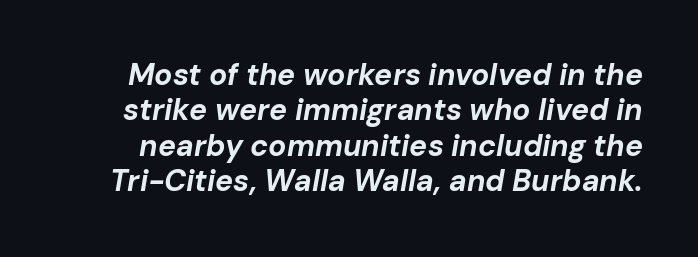
Look at the stroke-to-counter ratio: heavy, a bold. Emphasis-style slanted type is in use. The passage shown is typed in a proportional face where columns would drift. The specimen omits any rule beneath the text block's lines. Nothing unusual about the tracking: characters are spaced as the font intends.
